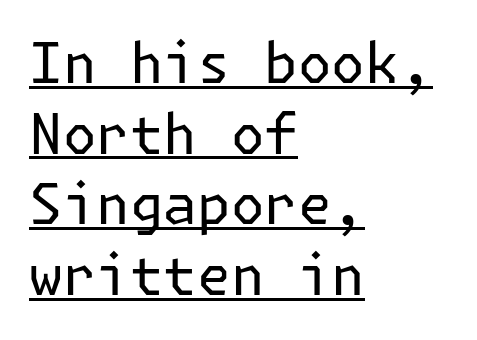
No letter is thick-stroked: the sample isn't bold. A typesetter would label this face a sans. This sample keeps an unexceptional amount of space between lines. Italic? Not at all — the glyphs are vertical. Is the letter spacing exaggerated? No — it looks like the ordinary default.
